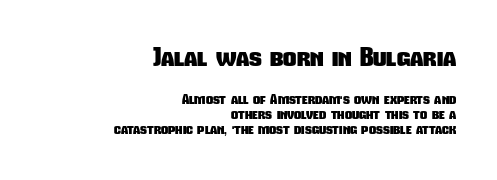
Weight check: bold — yes, fully. The composition opens big and finishes small. The passage is arranged like a letterhead date or caption credit — flush right. The face used here is rendered with its standard letterfit. The rendering uses a small line-height, squeezing the rows.
